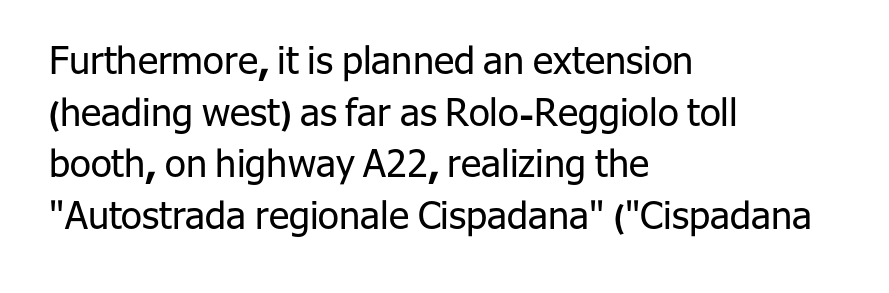
The image shows 38 px regular-weight sans-serif type, upright; set left-aligned, normal line spacing (1.36x), normal letter spacing, not underlined; low stroke contrast and a medium x-height.
